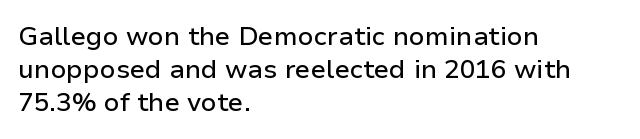
{"italic": "no", "underline": "no", "align": "left", "line_spacing": "normal", "line_spacing_ratio": 1.26, "letter_spacing": "normal", "letter_spacing_em": 0.0, "glyph_px": 26}
